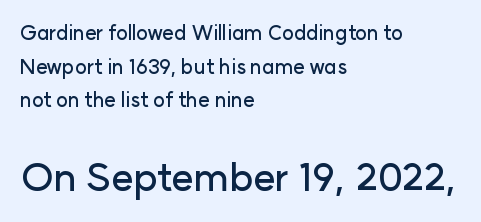
Inter-character spacing is left at the font's built-in metrics. This rendering employs a face without finishing strokes, i.e., a sans-serif. A typesetter would call this proportional, since set widths differ per character. In terms of posture, this sample is upright. Does the leading feel generous? No, just average. Which margin do the lines hug? The left one — the right edge is uneven.
